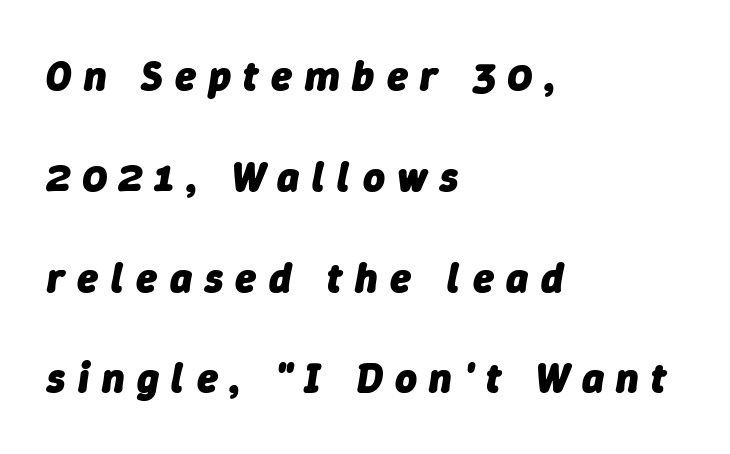
Q: Is the text bold? A: Yes.
Q: Is the text italic (slanted)? A: Yes, it leans right by about 9 degrees.
Q: Is the text underlined? A: No.
Q: How is the paragraph aligned? A: Left-aligned.
Q: Is the spacing between letters normal or unusually wide? A: Unusually wide.
Q: Is the spacing between lines tight, normal or loose? A: Loose.
Q: Width (condensed, normal, or wide)? A: Normal.
Q: Stroke contrast? A: Low.
Q: x-height? A: Medium.
Q: Monospaced? A: No.
